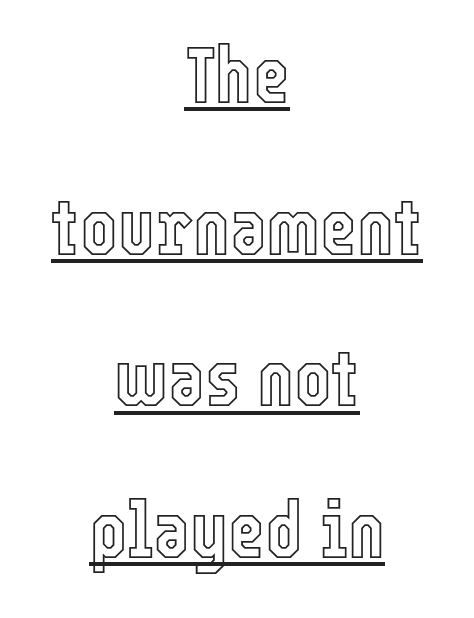
{"italic": "no", "width": "condensed", "x_height": "medium", "monospaced": "no", "underline": "yes", "align": "center", "line_spacing": "loose", "line_spacing_ratio": 1.92, "letter_spacing": "normal", "letter_spacing_em": 0.0, "glyph_px": 79}
